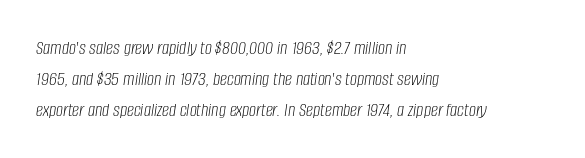
Q: Is the text bold? A: No.
Q: Is the text italic (slanted)? A: Yes, it leans right by about 8 degrees.
Q: Is the text underlined? A: No.
Q: How is the paragraph aligned? A: Left-aligned.
Q: Is the spacing between letters normal or unusually wide? A: Normal.
Q: Is the spacing between lines tight, normal or loose? A: Normal.
